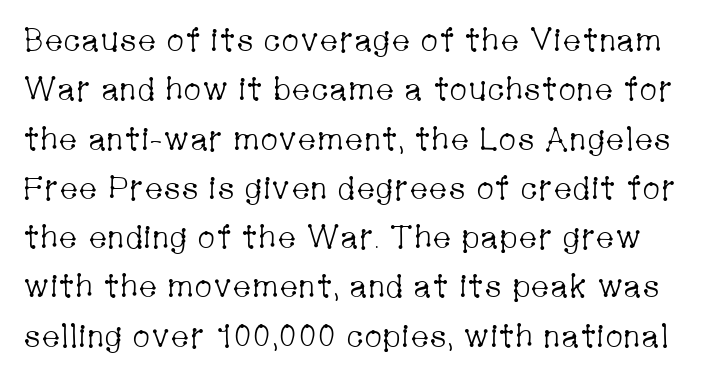
The space between consecutive lines is moderate. No italicization has been applied; the sample stays upright. A clean baseline with only descenders dipping below it. These lines are rendered in a variable-pitch font. The letters sit at their default tracking, neither squeezed nor spread. Unlike a clean sans, this face finishes its strokes with serifs.
